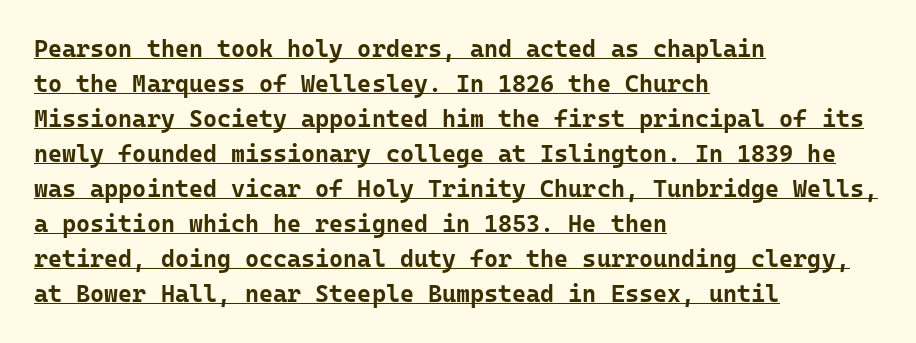
{"italic": "no", "bold": "yes", "underline": "yes", "align": "left", "line_spacing": "normal", "line_spacing_ratio": 1.46, "letter_spacing": "normal", "letter_spacing_em": 0.0, "glyph_px": 24}
